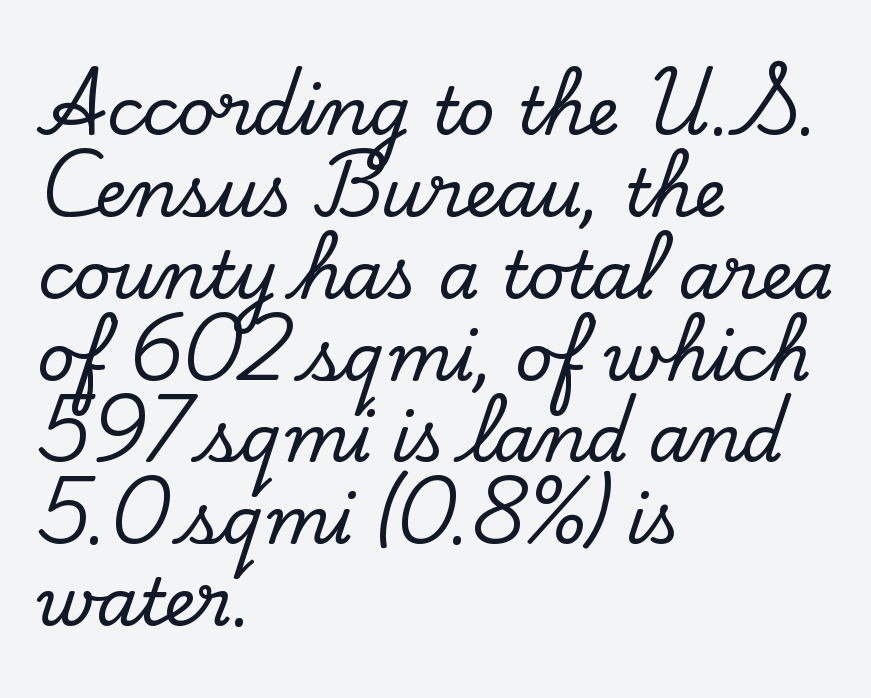
Q: Is the text italic (slanted)? A: Yes.
Q: Is the typeface a serif or a sans-serif typeface? A: Serif.
Q: Is the text underlined? A: No.
Q: How is the paragraph aligned? A: Left-aligned.
Q: Is the spacing between letters normal or unusually wide? A: Normal.
Q: Width (condensed, normal, or wide)? A: Normal.
Q: Stroke contrast? A: Low.
Q: x-height? A: Small.
Q: Monospaced? A: No.
